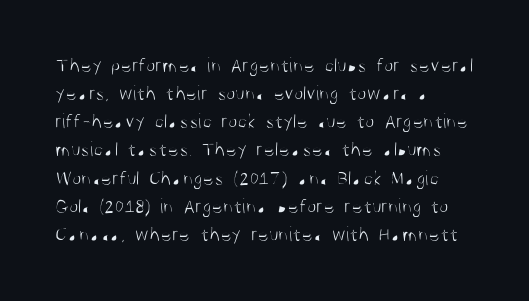
Visually the block forms a straight wall on the left and a jagged coastline on the right. Style check: upright. Bold? No — there's no thickening of the strokes. Notice how descenders clear the ascenders below comfortably — that's standard leading. Each word holds together tightly as a unit, with standard inter-letter gaps.
